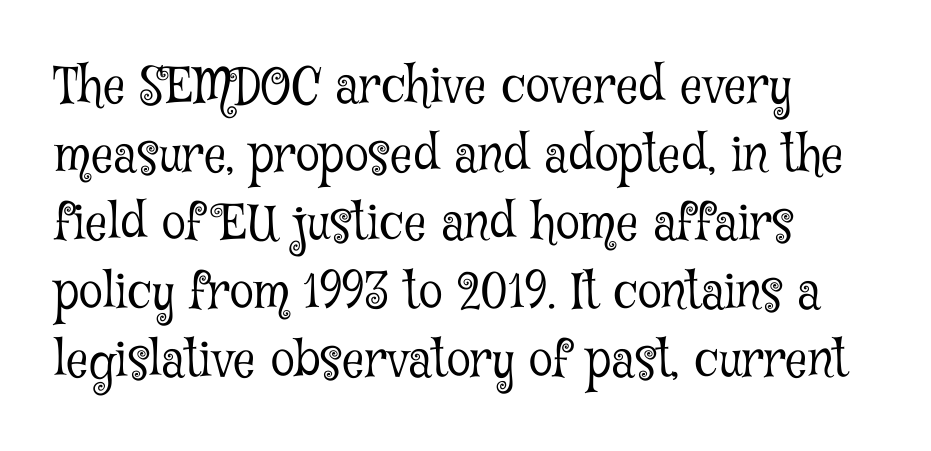
{"serif": "yes", "italic": "no", "bold": "no", "weight": "light", "width": "condensed", "stroke_contrast": "low", "x_height": "medium", "monospaced": "no", "underline": "no", "align": "left", "line_spacing": "normal", "line_spacing_ratio": 1.4, "letter_spacing": "normal", "letter_spacing_em": 0.0, "glyph_px": 49}
